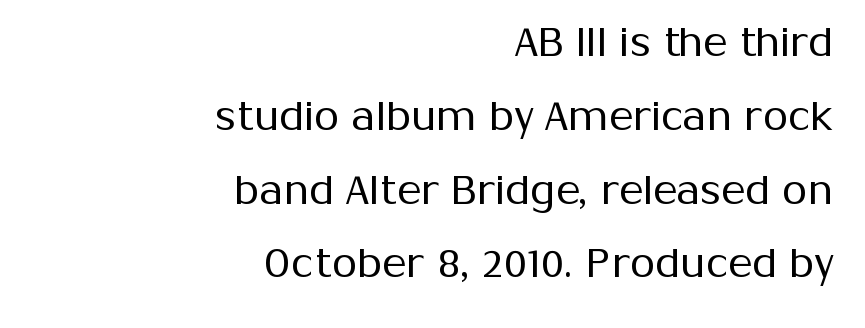
The image shows 41 px regular-weight sans-serif type, upright; set right-aligned, line spacing 1.8x, normal letter spacing, not underlined; medium stroke contrast and a medium x-height.
